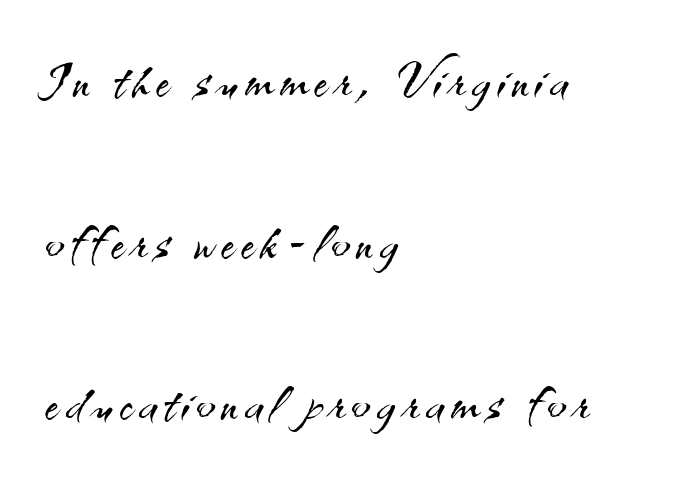
{"serif": "no", "bold": "no", "weight": "light", "width": "normal", "stroke_contrast": "medium", "x_height": "small", "monospaced": "no", "underline": "no", "align": "left", "line_spacing": "loose", "line_spacing_ratio": 2.31, "glyph_px": 70}
